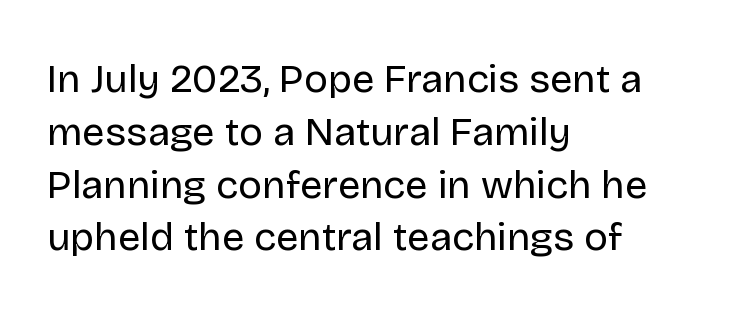
Tracking value appears to be zero — textbook default spacing. Check under the words: just untouched page. Successive baselines arrive at the customary interval. This sample uses an upright cut, with every glyph sitting square on the baseline.
